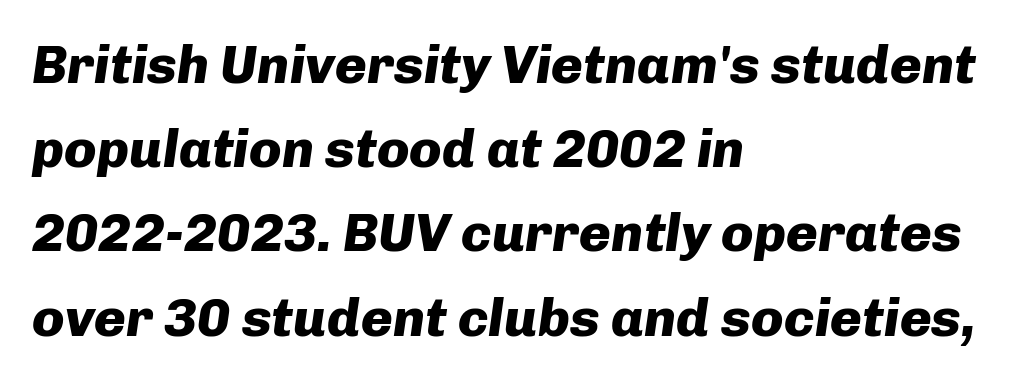
Q: Is the text bold? A: Yes.
Q: Is the text italic (slanted)? A: Yes, it leans right by about 8 degrees.
Q: Is the text underlined? A: No.
Q: How is the paragraph aligned? A: Left-aligned.
Q: Is the spacing between letters normal or unusually wide? A: Normal.
Q: Is the spacing between lines tight, normal or loose? A: Normal.
Q: Width (condensed, normal, or wide)? A: Normal.
Q: Stroke contrast? A: Low.
Q: x-height? A: Medium.
Q: Monospaced? A: No.
